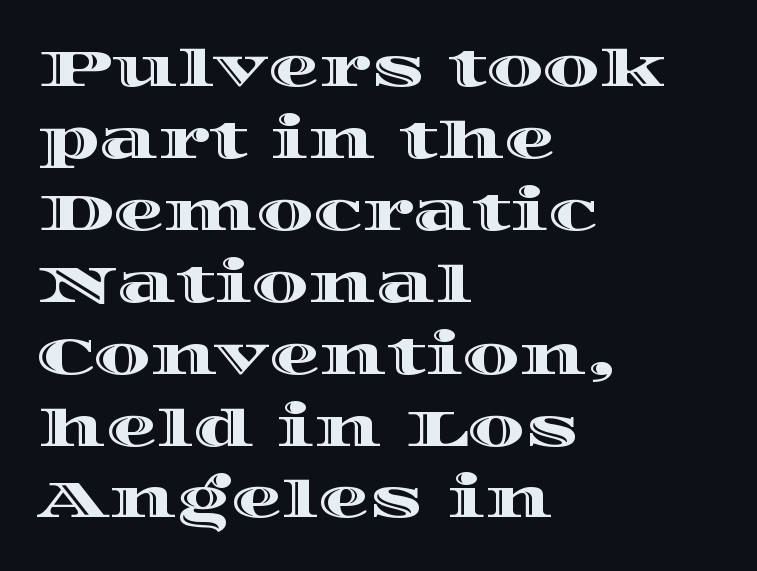
The image shows 51 px wide type, upright; set left-aligned, normal line spacing (1.41x), normal letter spacing, not underlined; a large x-height.
